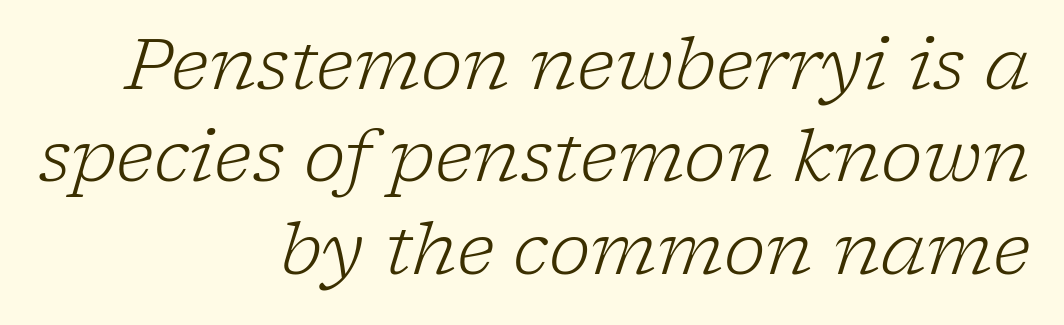
Q: Is the text bold? A: No.
Q: Is the text italic (slanted)? A: Yes, it leans right by about 17 degrees.
Q: Is the typeface a serif or a sans-serif typeface? A: Serif.
Q: Is the text underlined? A: No.
Q: How is the paragraph aligned? A: Right-aligned.
Q: Is the spacing between letters normal or unusually wide? A: Normal.
Q: Is the spacing between lines tight, normal or loose? A: Normal.
Q: Width (condensed, normal, or wide)? A: Normal.
Q: Stroke contrast? A: Low.
Q: x-height? A: Medium.
Q: Monospaced? A: No.
